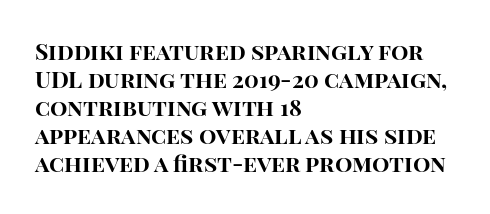
Q: Is the text bold? A: Yes.
Q: Is the text italic (slanted)? A: No, it is upright.
Q: Is the text underlined? A: No.
Q: How is the paragraph aligned? A: Left-aligned.
Q: Is the spacing between letters normal or unusually wide? A: Normal.
